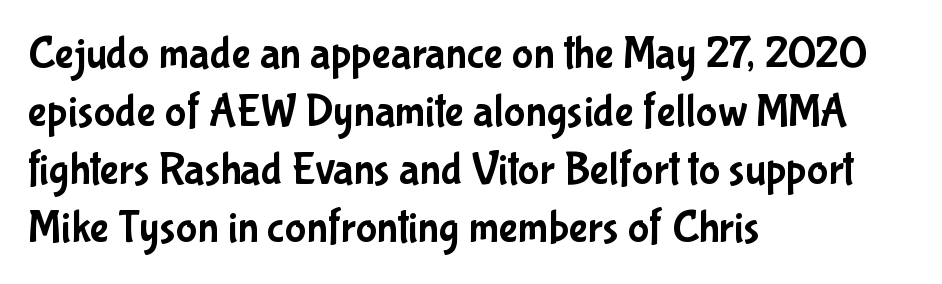
{"serif": "no", "italic": "no", "width": "condensed", "stroke_contrast": "low", "x_height": "medium", "monospaced": "no", "underline": "no", "align": "left", "line_spacing": "normal", "line_spacing_ratio": 1.29, "letter_spacing": "normal", "letter_spacing_em": 0.0, "glyph_px": 45}
